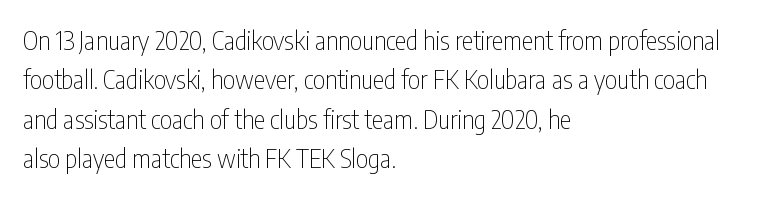
Q: Is the text bold? A: No.
Q: Is the text italic (slanted)? A: No, it is upright.
Q: Is the text underlined? A: No.
Q: How is the paragraph aligned? A: Left-aligned.
Q: Is the spacing between letters normal or unusually wide? A: Normal.
Q: Is the spacing between lines tight, normal or loose? A: Normal.
